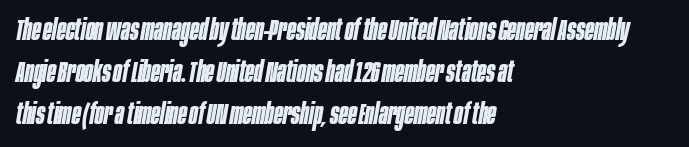
These words are printed bold, with thick strokes throughout. This is oblique type, the kind used for emphasis or titles. Compared with a centered layout, this one pins lines to the left instead. Spacing between characters is what you'd get straight out of the box. Whoever set this chose a conventional vertical rhythm.
